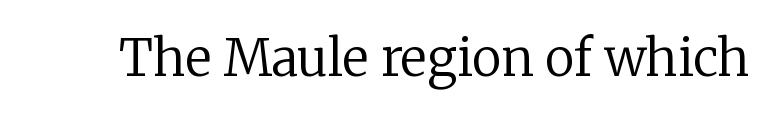
{"serif": "yes", "italic": "no", "bold": "no", "weight": "regular", "width": "normal", "stroke_contrast": "low", "x_height": "medium", "monospaced": "no", "underline": "no", "letter_spacing": "normal", "letter_spacing_em": 0.0, "glyph_px": 50}
